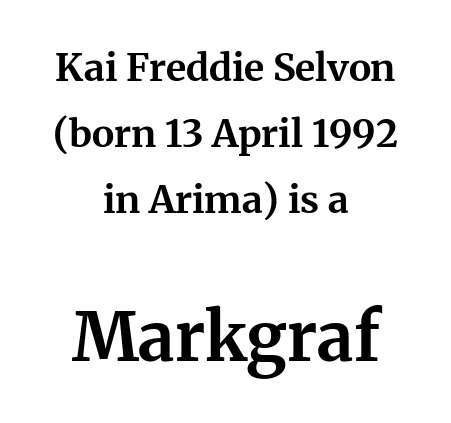
Set as a true bold cut, around the 700 mark. What stands out about the letter spacing? Nothing — it is the standard amount. The face used here is proportionally spaced, like ordinary book or web type. This is serif lettering, the kind often seen in printed books. The emphasis by scale lands on block number two, below. The string is rendered with underlining switched off.
